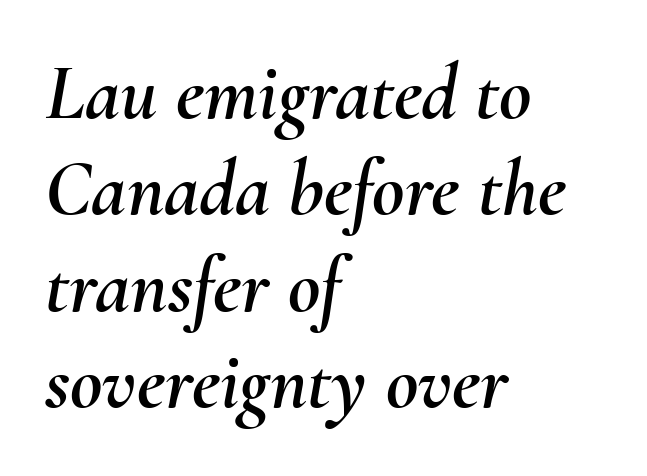
The image shows 79 px text type, italic (leaning right); set left-aligned, line spacing 1.22x, normal letter spacing, not underlined; medium stroke contrast and a small x-height.
